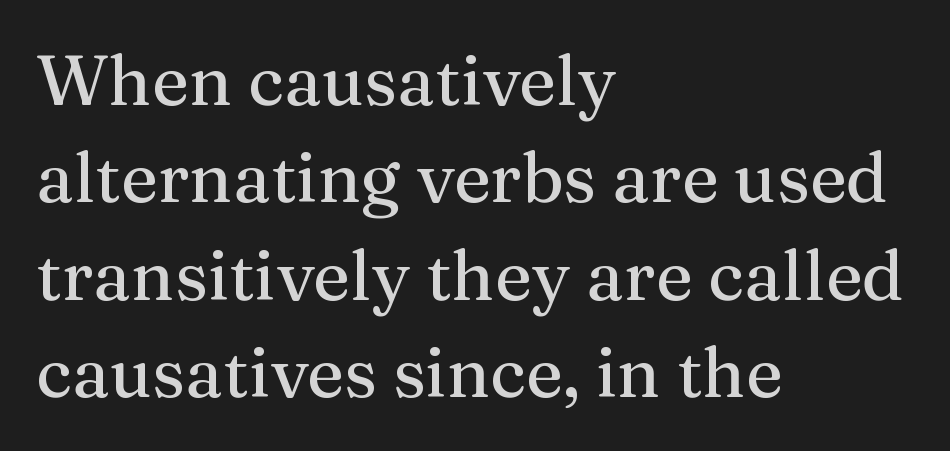
{"serif": "yes", "italic": "no", "width": "normal", "stroke_contrast": "medium", "x_height": "medium", "monospaced": "no", "underline": "no", "align": "left", "line_spacing": "normal", "line_spacing_ratio": 1.39, "letter_spacing": "normal", "letter_spacing_em": 0.0, "glyph_px": 70}
